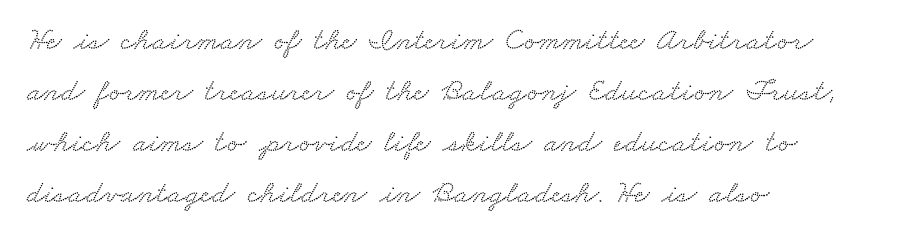
The image shows 32 px wide type; set left-aligned, normal line spacing (1.59x), normal letter spacing, not underlined; low stroke contrast and a small x-height.
